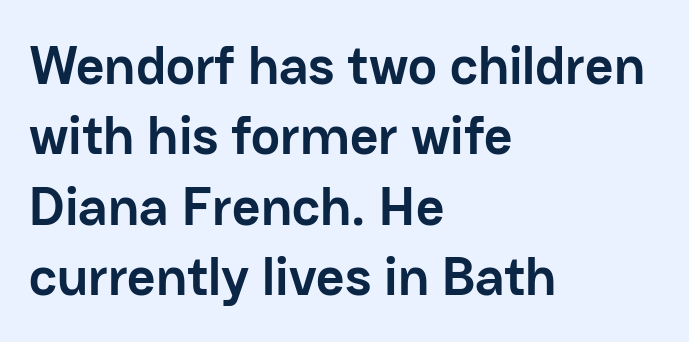
Q: Is the text bold? A: Yes.
Q: Is the text italic (slanted)? A: No, it is upright.
Q: Is the typeface a serif or a sans-serif typeface? A: Sans-serif.
Q: Is the text underlined? A: No.
Q: How is the paragraph aligned? A: Left-aligned.
Q: Is the spacing between letters normal or unusually wide? A: Normal.
Q: Is the spacing between lines tight, normal or loose? A: Normal.
Q: Width (condensed, normal, or wide)? A: Normal.
Q: Stroke contrast? A: Low.
Q: x-height? A: Medium.
Q: Monospaced? A: No.
